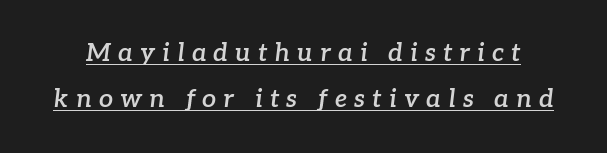
Q: Is the text bold? A: Semi-bold.
Q: Is the text italic (slanted)? A: Yes, it leans right by about 7 degrees.
Q: Is the text underlined? A: Yes.
Q: Is the spacing between letters normal or unusually wide? A: Unusually wide.
